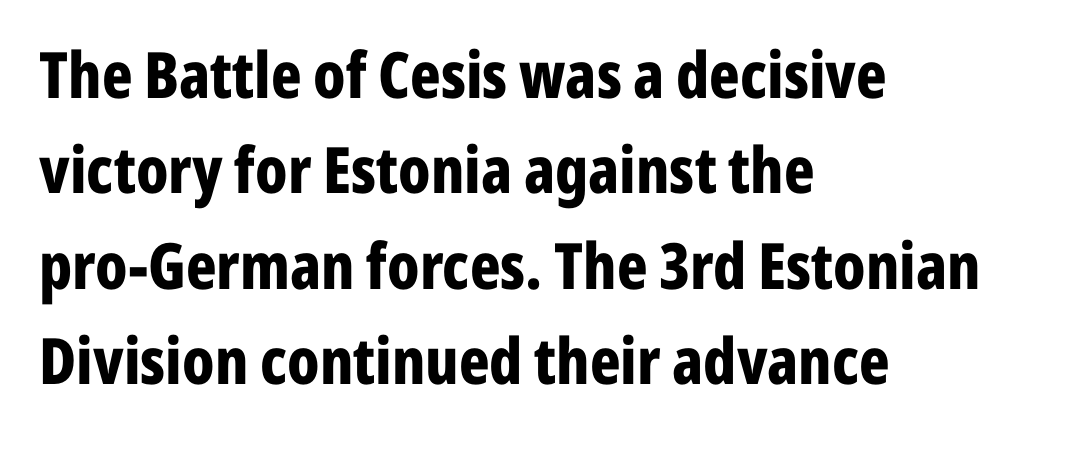
{"serif": "no", "italic": "no", "bold": "yes", "weight": "bold", "width": "condensed", "stroke_contrast": "low", "x_height": "medium", "monospaced": "no", "underline": "no", "align": "left", "line_spacing": "normal", "line_spacing_ratio": 1.49, "letter_spacing": "normal", "letter_spacing_em": 0.0, "glyph_px": 64}
